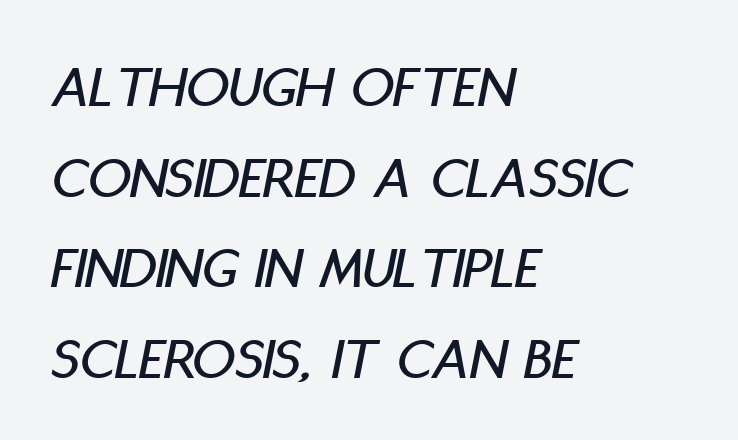
Q: Is the text italic (slanted)? A: Yes, it leans right by about 11 degrees.
Q: Is the text underlined? A: No.
Q: How is the paragraph aligned? A: Left-aligned.
Q: Is the spacing between letters normal or unusually wide? A: Normal.
Q: Is the spacing between lines tight, normal or loose? A: Normal.
Q: Width (condensed, normal, or wide)? A: Condensed.
Q: Stroke contrast? A: Low.
Q: x-height? A: Large.
Q: Monospaced? A: No.
